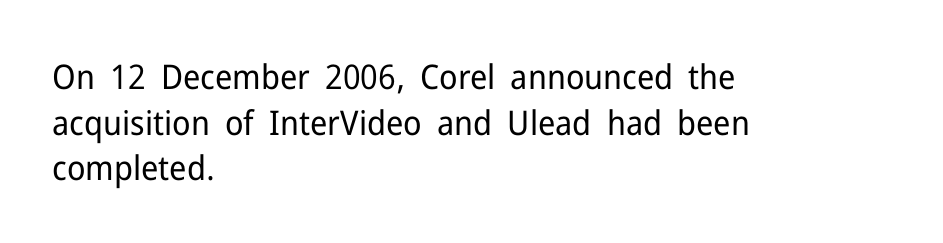
Q: Is the text bold? A: No.
Q: Is the text italic (slanted)? A: No, it is upright.
Q: Is the typeface a serif or a sans-serif typeface? A: Sans-serif.
Q: Is the text underlined? A: No.
Q: How is the paragraph aligned? A: Left-aligned.
Q: Is the spacing between letters normal or unusually wide? A: Normal.
Q: Is the spacing between lines tight, normal or loose? A: Normal.
Q: Width (condensed, normal, or wide)? A: Normal.
Q: Stroke contrast? A: Low.
Q: x-height? A: Medium.
Q: Monospaced? A: No.
